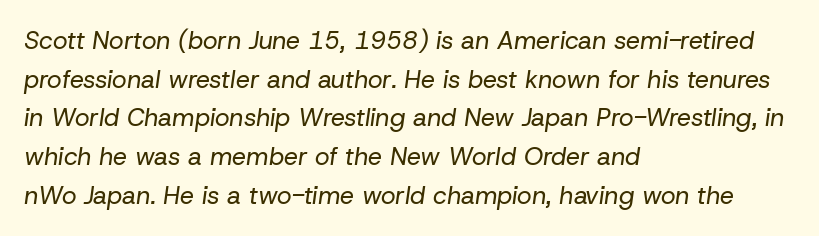
Q: Is the text bold? A: No.
Q: Is the text italic (slanted)? A: Yes, it leans right by about 8 degrees.
Q: Is the text underlined? A: No.
Q: How is the paragraph aligned? A: Left-aligned.
Q: Is the spacing between letters normal or unusually wide? A: Normal.
Q: Is the spacing between lines tight, normal or loose? A: Normal.
